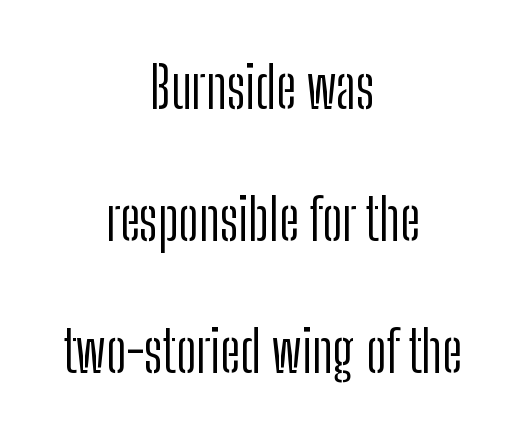
The image shows 57 px light, condensed sans-serif type, upright; set centered, loose line spacing (2.32x), normal letter spacing, not underlined; low stroke contrast and a medium x-height.
